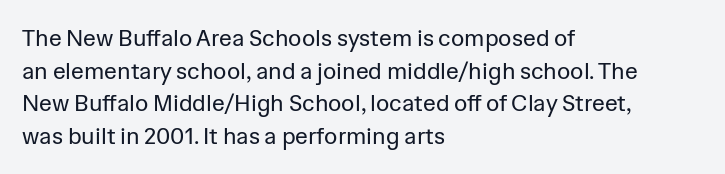
Characters follow at the spacing the type designer built in. The letterforms sit at book weight or below. Rendered with straight, roman letterforms. The rows are spaced the way most documents space them. The strip under each line holds only bare page.
